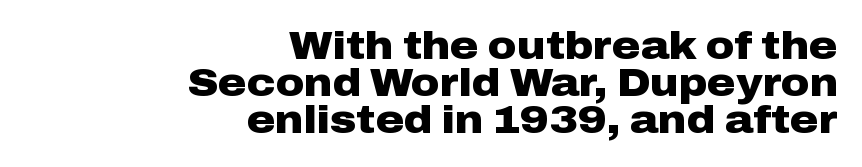
{"serif": "no", "italic": "no", "bold": "yes", "weight": "heavy", "width": "wide", "stroke_contrast": "low", "x_height": "medium", "monospaced": "no", "underline": "no", "align": "right", "line_spacing": "tight", "line_spacing_ratio": 0.95, "letter_spacing": "normal", "letter_spacing_em": 0.0, "glyph_px": 39}
